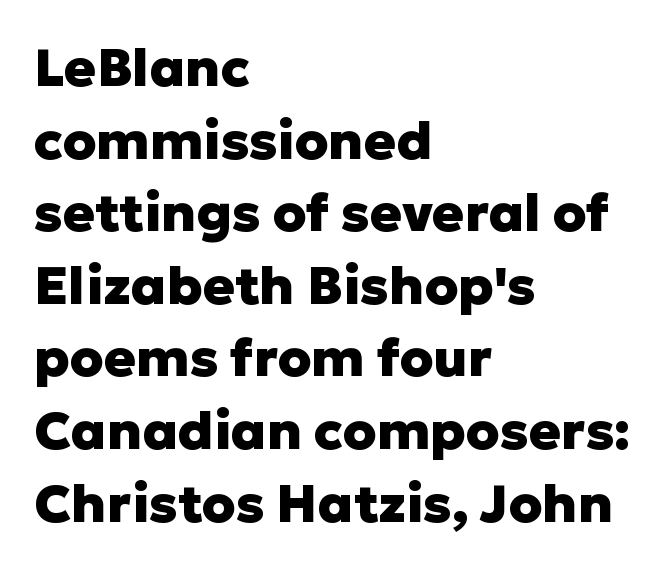
Q: Is the text bold? A: Yes.
Q: Is the text italic (slanted)? A: No, it is upright.
Q: Is the typeface a serif or a sans-serif typeface? A: Sans-serif.
Q: Is the text underlined? A: No.
Q: How is the paragraph aligned? A: Left-aligned.
Q: Is the spacing between letters normal or unusually wide? A: Normal.
Q: Is the spacing between lines tight, normal or loose? A: Normal.
Q: Width (condensed, normal, or wide)? A: Normal.
Q: Stroke contrast? A: Low.
Q: x-height? A: Medium.
Q: Monospaced? A: No.
